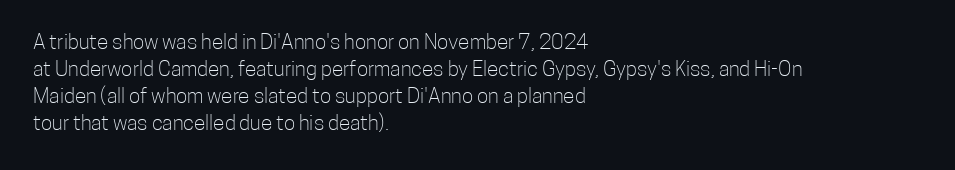
Q: Is the text bold? A: No.
Q: Is the text italic (slanted)? A: No, it is upright.
Q: Is the text underlined? A: No.
Q: How is the paragraph aligned? A: Left-aligned.
Q: Is the spacing between letters normal or unusually wide? A: Normal.
Q: Is the spacing between lines tight, normal or loose? A: Normal.
